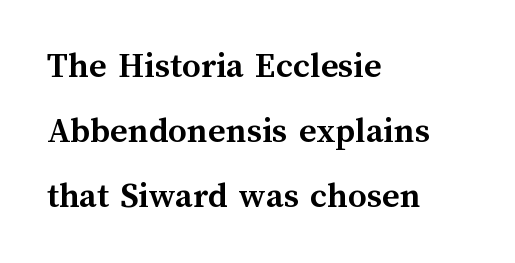
The image shows 37 px semibold type, upright; set left-aligned, line spacing 1.76x, normal letter spacing, not underlined; medium stroke contrast and a medium x-height.
